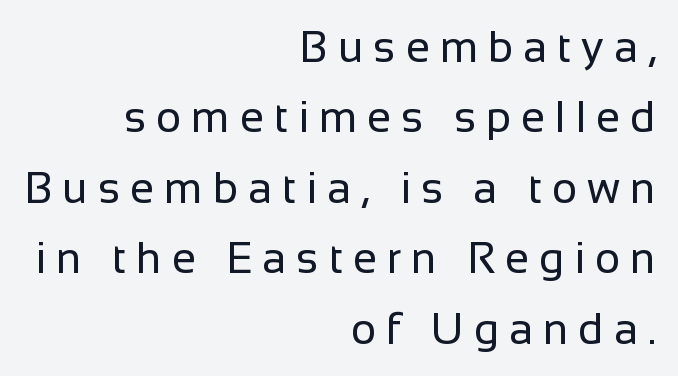
In terms of leading, this rendering sits right in the middle. Words float on clear page, feet unadorned. The line texture is sparse and dotted thanks to wide tracking. You can tell from the bare stems that sans-serif type was used. Spacing verdict: proportional, widths tailored to each character. Does the lettering tilt? It doesn't — this is upright.
